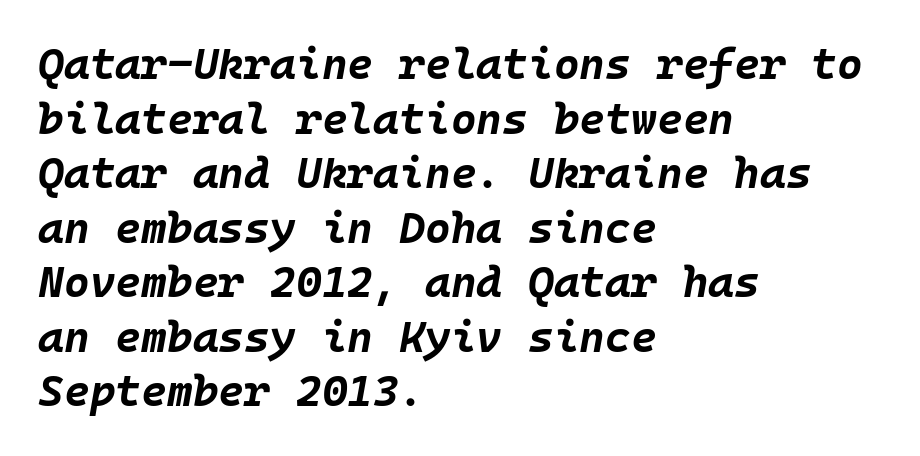
The rendering applies a slant to the glyphs. Here the glyphs are tracked normally, forming tight word shapes. The gap between lines stays unmarked. Heavy-handed strokes throughout: this text is bold. The rag falls on the right side of this text block.
